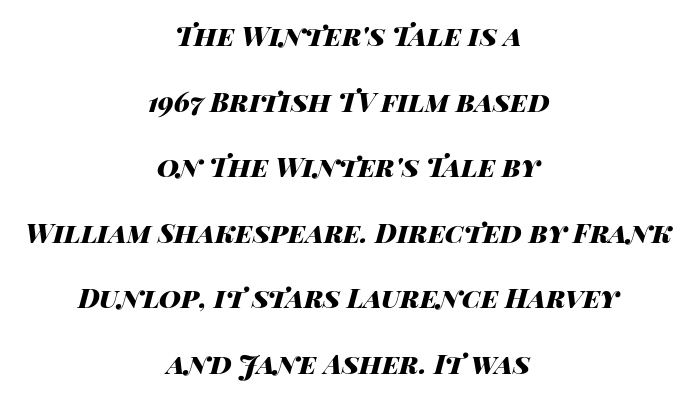
Q: Is the text bold? A: Yes.
Q: Is the text italic (slanted)? A: Yes, it leans right by about 14 degrees.
Q: Is the text underlined? A: No.
Q: How is the paragraph aligned? A: Centered.
Q: Is the spacing between letters normal or unusually wide? A: Normal.
Q: Is the spacing between lines tight, normal or loose? A: Loose.
